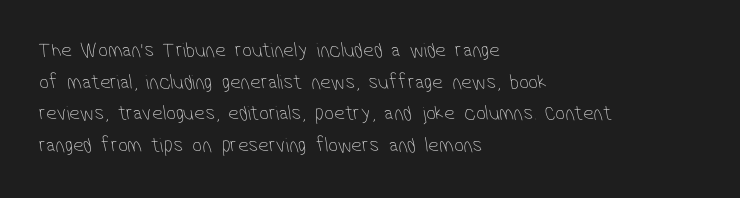
The image shows 21 px text type; set left-aligned, normal line spacing (1.51x), normal letter spacing, not underlined.
